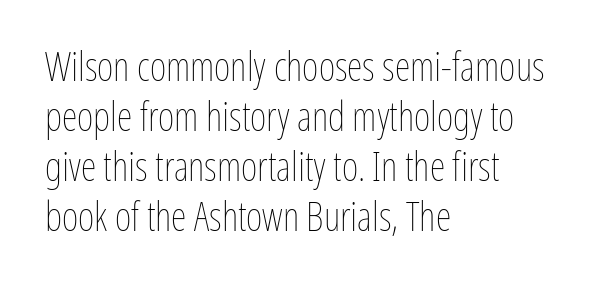
Q: Is the text bold? A: No.
Q: Is the text italic (slanted)? A: No, it is upright.
Q: Is the text underlined? A: No.
Q: How is the paragraph aligned? A: Left-aligned.
Q: Is the spacing between letters normal or unusually wide? A: Normal.
Q: Is the spacing between lines tight, normal or loose? A: Normal.
Q: Width (condensed, normal, or wide)? A: Condensed.
Q: Stroke contrast? A: Low.
Q: x-height? A: Medium.
Q: Monospaced? A: No.
